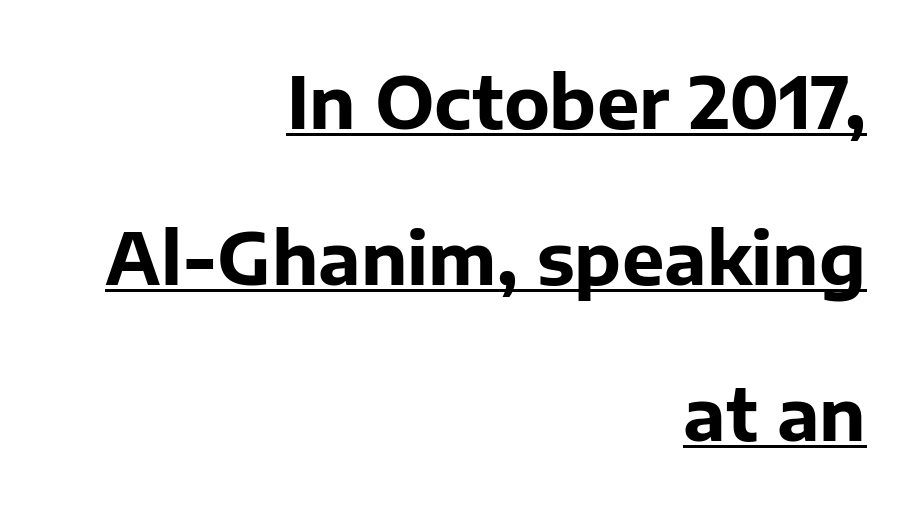
{"serif": "no", "italic": "no", "bold": "yes", "weight": "bold", "width": "normal", "stroke_contrast": "low", "x_height": "medium", "monospaced": "no", "underline": "yes", "align": "right", "line_spacing": "loose", "line_spacing_ratio": 2.2, "letter_spacing": "normal", "letter_spacing_em": 0.0, "glyph_px": 71}
